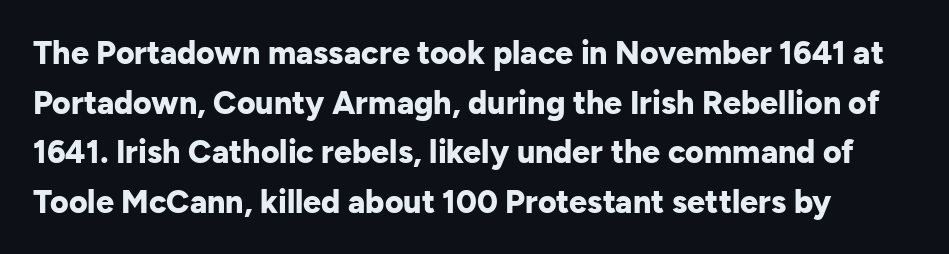
The image shows 32 px bold sans-serif type, upright; set normal line spacing (1.55x), normal letter spacing, not underlined; low stroke contrast and a medium x-height.
